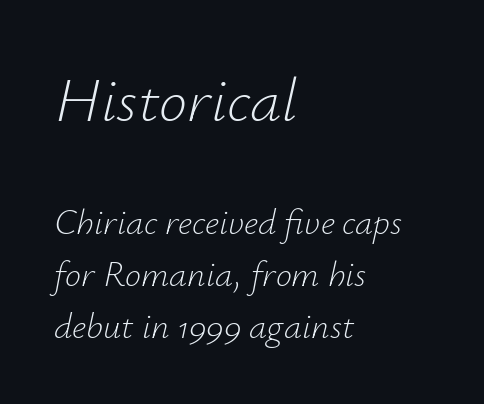
The image shows 63 px light type, italic (leaning right); set left-aligned, normal line spacing (1.45x), normal letter spacing, not underlined; the first (top) block is 1.75x larger; low stroke contrast and a small x-height.
